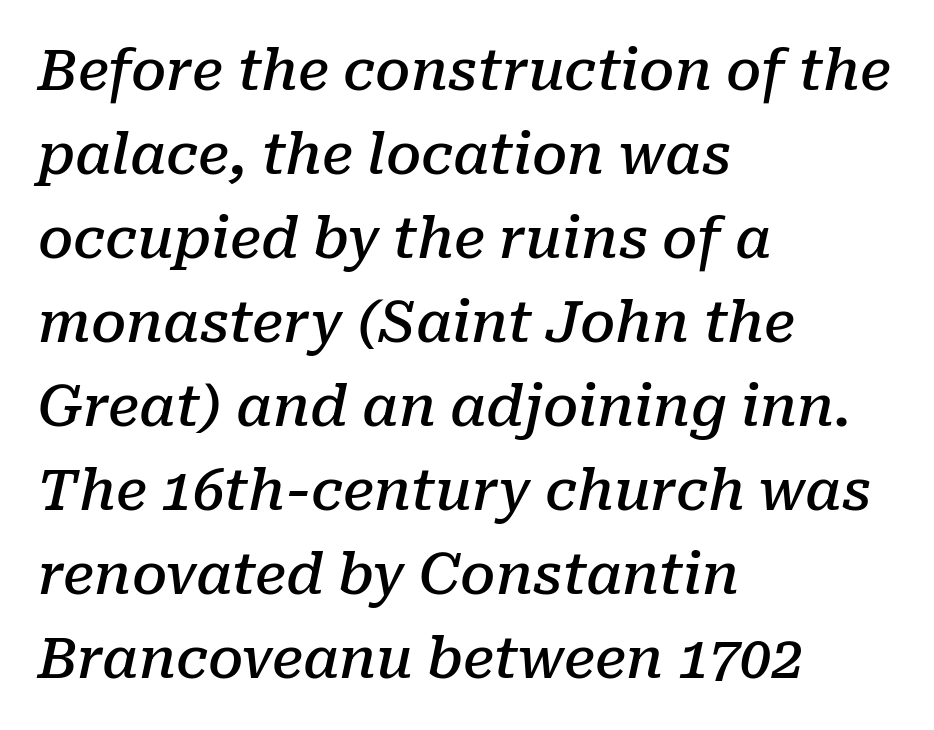
Q: Is the text bold? A: Semi-bold.
Q: Is the text italic (slanted)? A: Yes, it leans right by about 10 degrees.
Q: Is the typeface a serif or a sans-serif typeface? A: Serif.
Q: Is the text underlined? A: No.
Q: How is the paragraph aligned? A: Left-aligned.
Q: Is the spacing between letters normal or unusually wide? A: Normal.
Q: Is the spacing between lines tight, normal or loose? A: Normal.
Q: Width (condensed, normal, or wide)? A: Normal.
Q: Stroke contrast? A: Low.
Q: x-height? A: Medium.
Q: Monospaced? A: No.
